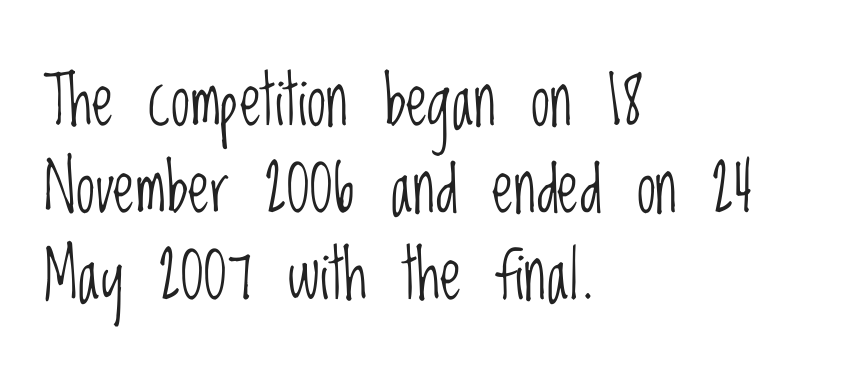
The image shows 69 px light, condensed sans-serif type, upright; set left-aligned, normal line spacing (1.26x), normal letter spacing, not underlined; low stroke contrast and a large x-height.
